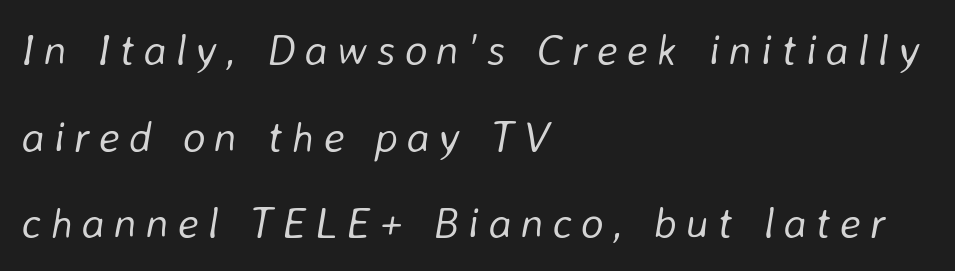
{"italic": "yes", "lean": "right", "slant_degrees": 8, "bold": "no", "weight": "light", "width": "normal", "stroke_contrast": "low", "x_height": "medium", "monospaced": "no", "underline": "no", "align": "left", "line_spacing": "loose", "line_spacing_ratio": 1.97, "letter_spacing": "wide", "letter_spacing_em": 0.2, "glyph_px": 44}
